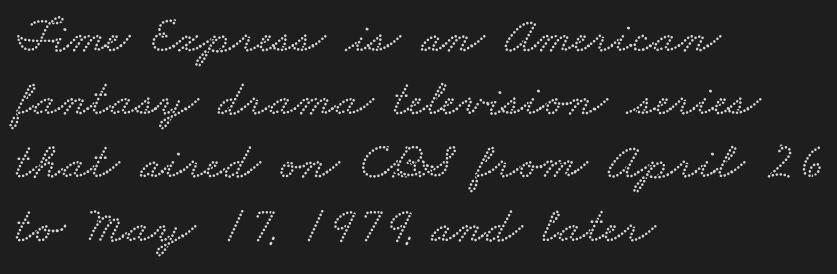
Standard letterfit; no display-style spreading of the glyphs. Do the characters align in a grid? No, the font is proportional. In CSS terms this would be text-align: left. Rule under the text: the space is simply empty.
